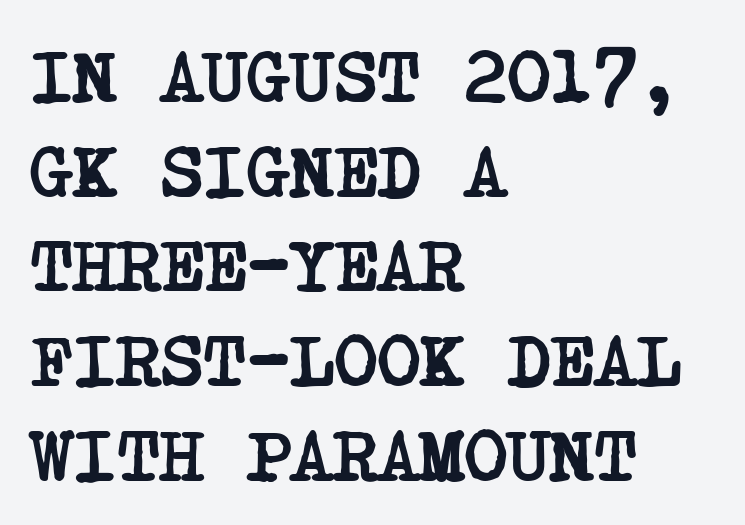
The line texture is even and compact thanks to regular tracking. Bare-footed words on every line. Normally led — the rows are evenly, conventionally spaced. The strokes are fattened all the way to bold. The text was rendered using a seriffed face with decorative stroke endings.
